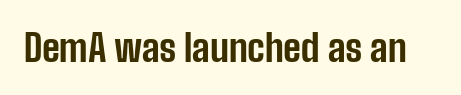
Anything drawn beneath the words? Only blank space. The rendering uses natural spacing where letterforms have individual widths. The typography opts for an upright posture over an oblique one. This sample uses a sans-serif face. Is the type bold? Yes — the strokes are clearly thick and heavy. Nothing unusual about the tracking: characters are spaced as the font intends.
